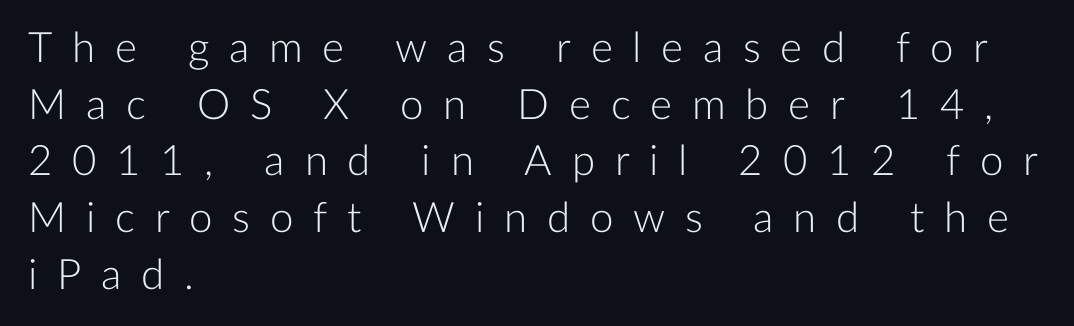
Spacing between characters has been opened up far beyond the box default. Underline: absent. Unlike italic type, these characters show no tilt at all. Here the designer chose a conventional face with non-uniform glyph widths. Typographically, this falls in the sans-serif category. One glance says typical: line gaps are just what's usual.
